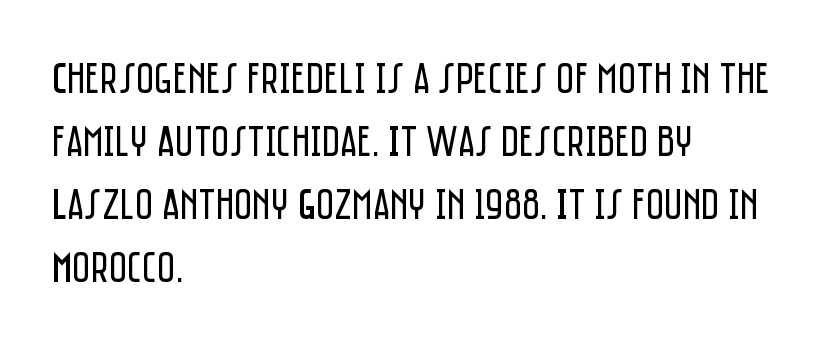
The image shows 44 px regular-weight, condensed sans-serif type, upright; set left-aligned, normal line spacing (1.43x), normal letter spacing, not underlined; low stroke contrast and a large x-height.
